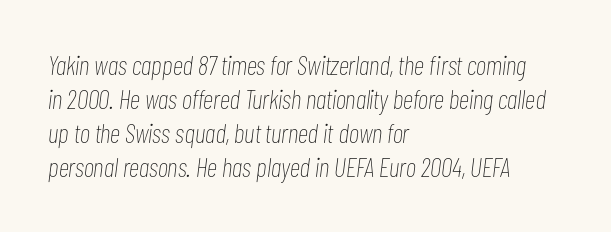
The image shows 27 px text type, italic (leaning right); set left-aligned, normal line spacing (1.26x), normal letter spacing, not underlined.
